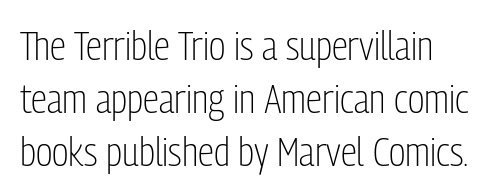
Q: Is the text bold? A: No.
Q: Is the text italic (slanted)? A: No, it is upright.
Q: Is the typeface a serif or a sans-serif typeface? A: Sans-serif.
Q: Is the text underlined? A: No.
Q: Is the spacing between letters normal or unusually wide? A: Normal.
Q: Is the spacing between lines tight, normal or loose? A: Normal.
Q: Width (condensed, normal, or wide)? A: Condensed.
Q: Stroke contrast? A: Low.
Q: x-height? A: Medium.
Q: Monospaced? A: No.
